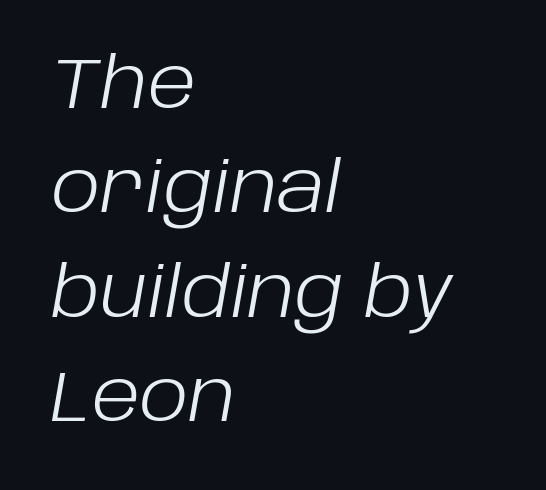
The image shows 70 px light type, italic (leaning right); set left-aligned, normal line spacing (1.49x), normal letter spacing, not underlined; low stroke contrast and a large x-height.
